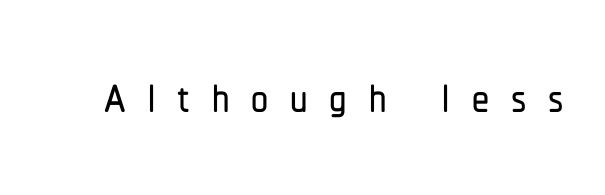
The image shows 68 px condensed sans-serif type, upright; set unusually wide letter spacing (+0.32 em), not underlined; low stroke contrast and a medium x-height.
